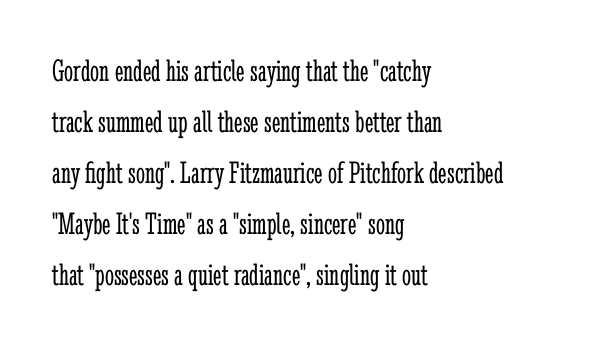
The image shows 32 px light, condensed serif type, upright; set left-aligned, normal line spacing (1.59x), normal letter spacing, not underlined; low stroke contrast and a medium x-height.
